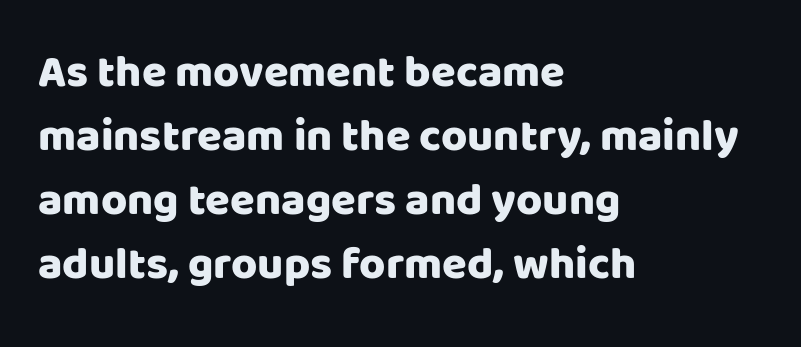
Q: Is the text italic (slanted)? A: No, it is upright.
Q: Is the typeface a serif or a sans-serif typeface? A: Sans-serif.
Q: Is the text underlined? A: No.
Q: How is the paragraph aligned? A: Left-aligned.
Q: Is the spacing between letters normal or unusually wide? A: Normal.
Q: Is the spacing between lines tight, normal or loose? A: Normal.
Q: Width (condensed, normal, or wide)? A: Normal.
Q: Stroke contrast? A: Low.
Q: x-height? A: Large.
Q: Monospaced? A: No.
